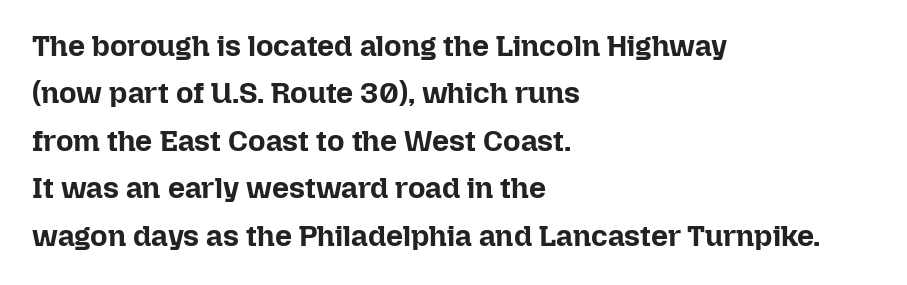
The line texture is even and compact thanks to regular tracking. Students, observe: this is what conventionally led text looks like. Horizontal alignment here is leftward, the default for most running prose. Do the characters align in a grid? No, the font is proportional. Look at the stroke-to-counter ratio: heavy, a bold. Tall strokes in this sample are plumb rather than angled.
